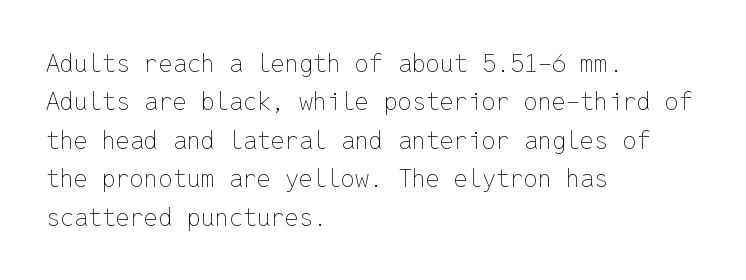
The image shows 25 px text type, upright; set left-aligned, normal line spacing (1.54x), normal letter spacing, not underlined.
